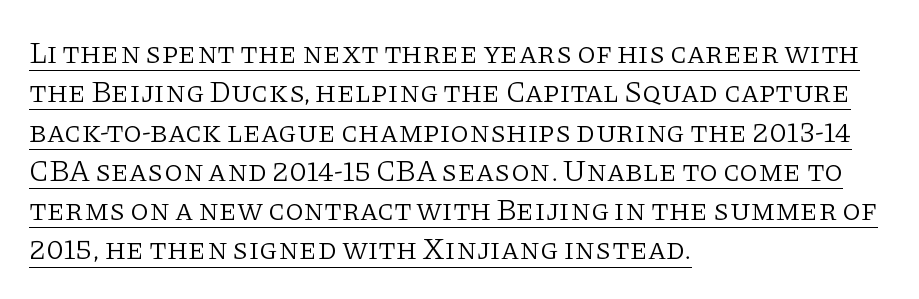
{"serif": "yes", "italic": "no", "bold": "no", "weight": "light", "width": "normal", "stroke_contrast": "low", "x_height": "large", "monospaced": "no", "underline": "yes", "align": "left", "line_spacing": "normal", "line_spacing_ratio": 1.31, "letter_spacing": "normal", "letter_spacing_em": 0.0, "glyph_px": 30}
